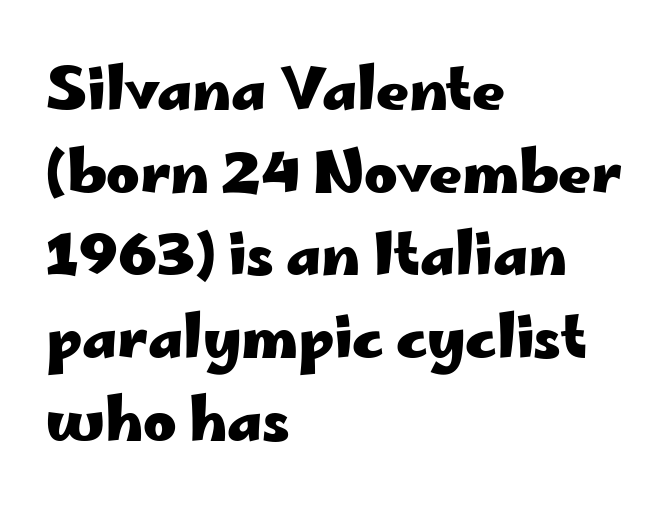
The image shows 57 px heavy, wide sans-serif type, upright; set left-aligned, normal line spacing (1.45x), normal letter spacing, not underlined; low stroke contrast and a small x-height.
